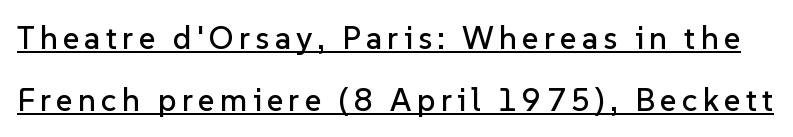
{"serif": "no", "italic": "no", "width": "normal", "stroke_contrast": "low", "x_height": "medium", "monospaced": "no", "underline": "yes", "line_spacing": "loose", "line_spacing_ratio": 1.93, "glyph_px": 32}
